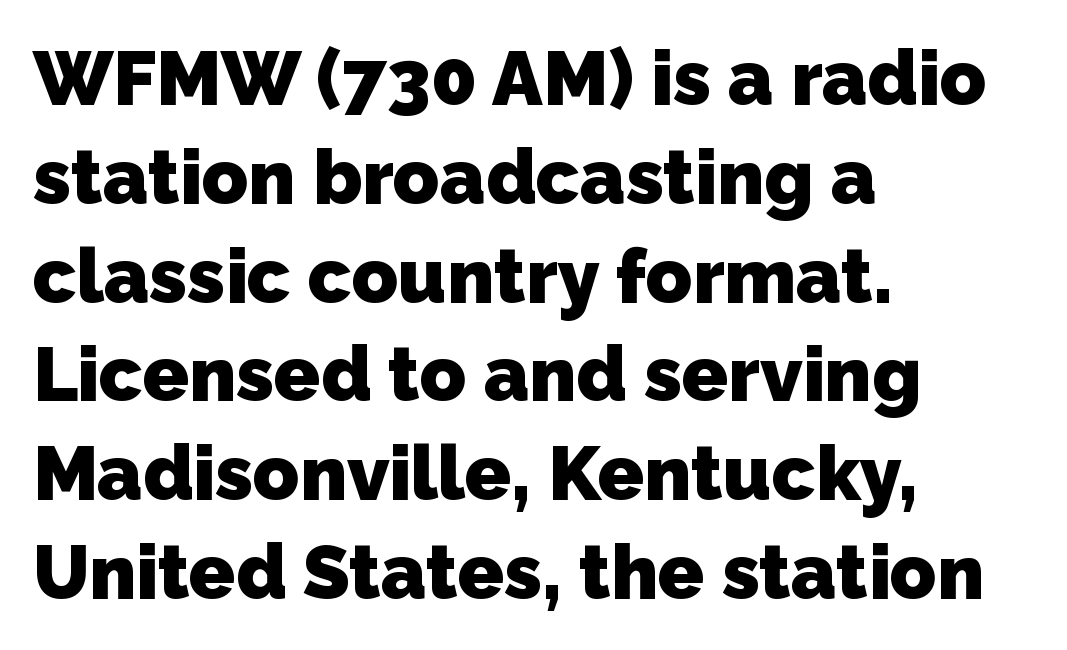
Q: Is the text bold? A: Yes.
Q: Is the typeface a serif or a sans-serif typeface? A: Sans-serif.
Q: Is the text underlined? A: No.
Q: How is the paragraph aligned? A: Left-aligned.
Q: Is the spacing between letters normal or unusually wide? A: Normal.
Q: Is the spacing between lines tight, normal or loose? A: Normal.
Q: Width (condensed, normal, or wide)? A: Normal.
Q: Stroke contrast? A: Low.
Q: x-height? A: Medium.
Q: Monospaced? A: No.
